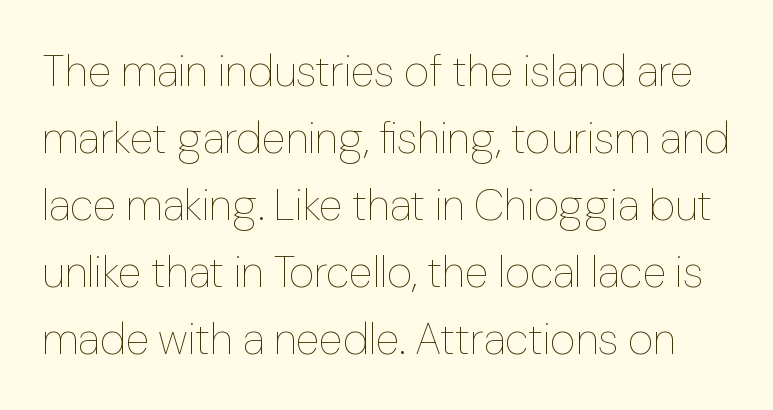
Q: Is the text bold? A: No.
Q: Is the text italic (slanted)? A: No, it is upright.
Q: Is the text underlined? A: No.
Q: Is the spacing between letters normal or unusually wide? A: Normal.
Q: Is the spacing between lines tight, normal or loose? A: Normal.
Q: Width (condensed, normal, or wide)? A: Normal.
Q: Stroke contrast? A: Low.
Q: x-height? A: Medium.
Q: Monospaced? A: No.
